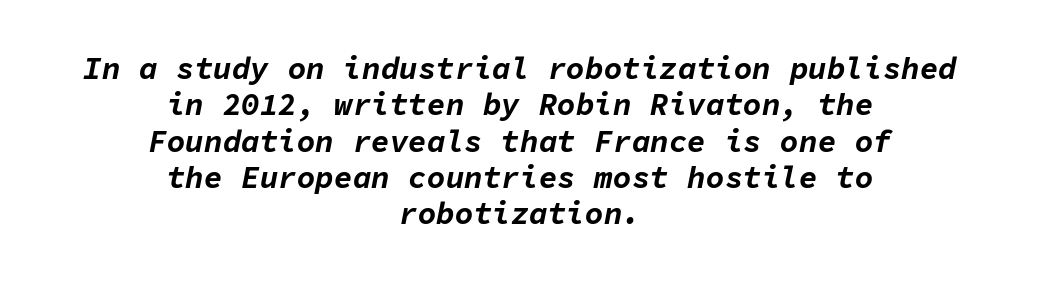
Q: Is the text bold? A: Yes.
Q: Is the text italic (slanted)? A: Yes, it leans right by about 11 degrees.
Q: Is the text underlined? A: No.
Q: How is the paragraph aligned? A: Centered.
Q: Is the spacing between letters normal or unusually wide? A: Normal.
Q: Width (condensed, normal, or wide)? A: Normal.
Q: Stroke contrast? A: Low.
Q: x-height? A: Medium.
Q: Monospaced? A: Yes.
